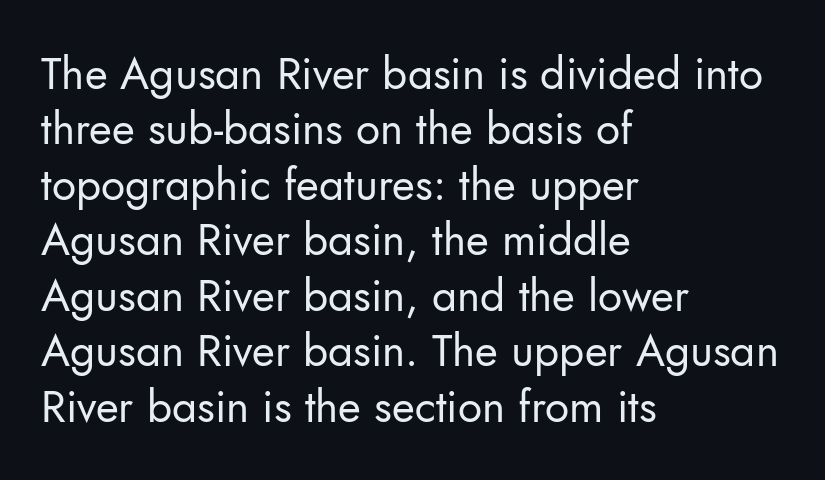
{"serif": "no", "italic": "no", "bold": "no", "weight": "regular", "width": "normal", "stroke_contrast": "low", "x_height": "small", "monospaced": "no", "underline": "no", "align": "left", "line_spacing": "normal", "line_spacing_ratio": 1.26, "letter_spacing": "normal", "letter_spacing_em": 0.0, "glyph_px": 44}
